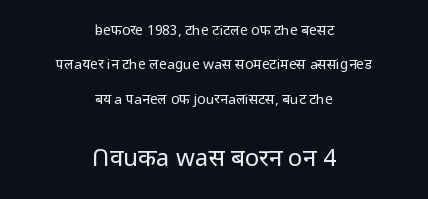
Q: Is the text bold? A: No.
Q: Is the text italic (slanted)? A: No, it is upright.
Q: Is the text underlined? A: No.
Q: How is the paragraph aligned? A: Centered.
Q: Is the spacing between letters normal or unusually wide? A: Normal.
Q: Is the spacing between lines tight, normal or loose? A: Loose.
Q: Which block of text is set in a larger size, the first (top) or the second (bottom)? A: The second (bottom) one.
